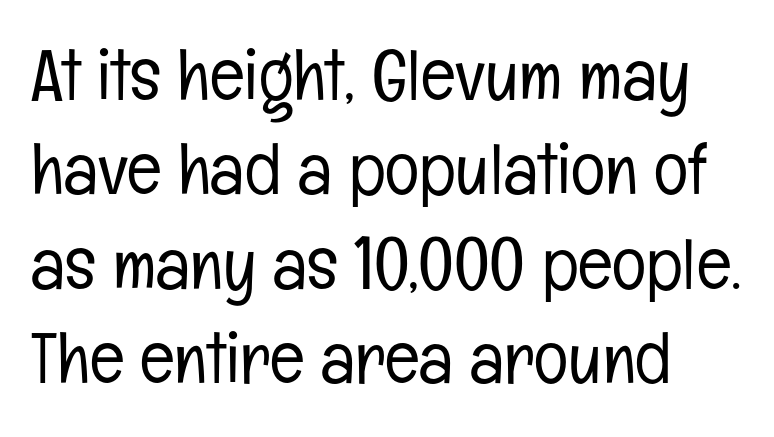
Q: Is the text bold? A: No.
Q: Is the text italic (slanted)? A: No, it is upright.
Q: Is the typeface a serif or a sans-serif typeface? A: Sans-serif.
Q: Is the text underlined? A: No.
Q: Is the spacing between letters normal or unusually wide? A: Normal.
Q: Is the spacing between lines tight, normal or loose? A: Normal.
Q: Width (condensed, normal, or wide)? A: Condensed.
Q: Stroke contrast? A: Low.
Q: x-height? A: Medium.
Q: Monospaced? A: No.
